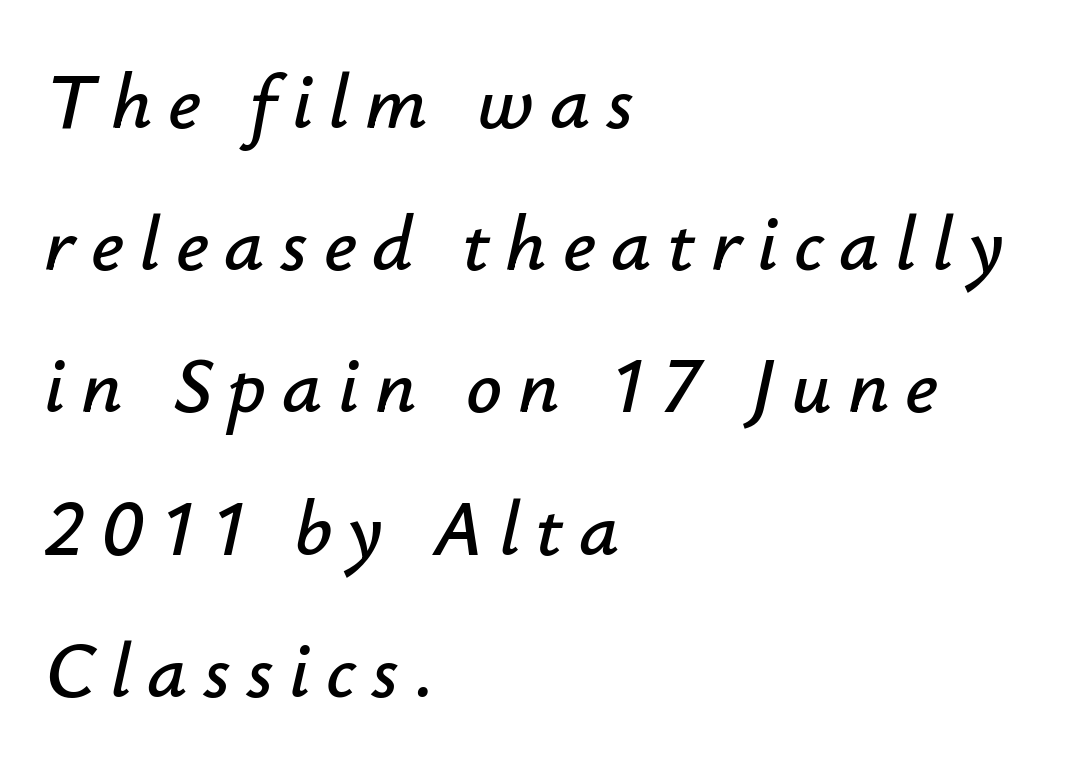
{"italic": "yes", "lean": "right", "slant_degrees": 12, "width": "normal", "stroke_contrast": "low", "x_height": "small", "monospaced": "no", "underline": "no", "align": "left", "line_spacing_ratio": 1.8, "letter_spacing": "wide", "letter_spacing_em": 0.2, "glyph_px": 79}
